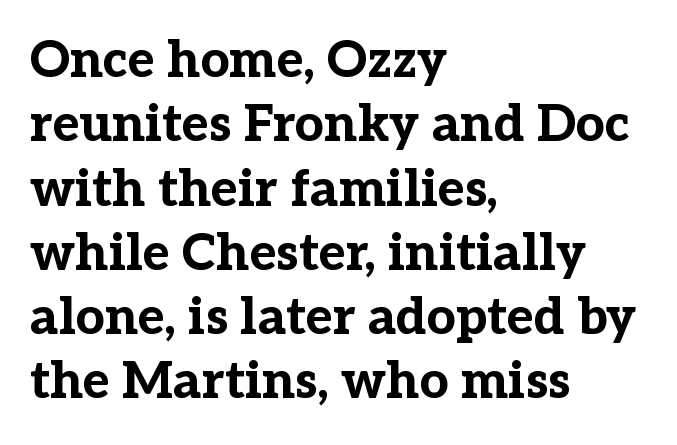
{"serif": "yes", "italic": "no", "bold": "yes", "weight": "bold", "width": "normal", "stroke_contrast": "low", "x_height": "medium", "monospaced": "no", "underline": "no", "align": "left", "line_spacing": "normal", "line_spacing_ratio": 1.26, "letter_spacing": "normal", "letter_spacing_em": 0.0, "glyph_px": 51}
